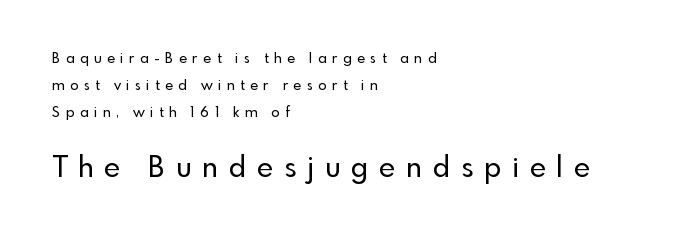
{"serif": "no", "italic": "no", "width": "normal", "x_height": "small", "monospaced": "no", "underline": "no", "align": "left", "line_spacing": "loose", "line_spacing_ratio": 1.93, "letter_spacing": "wide", "letter_spacing_em": 0.38, "larger_block": "second", "size_ratio": 2.0, "glyph_px": 28}
